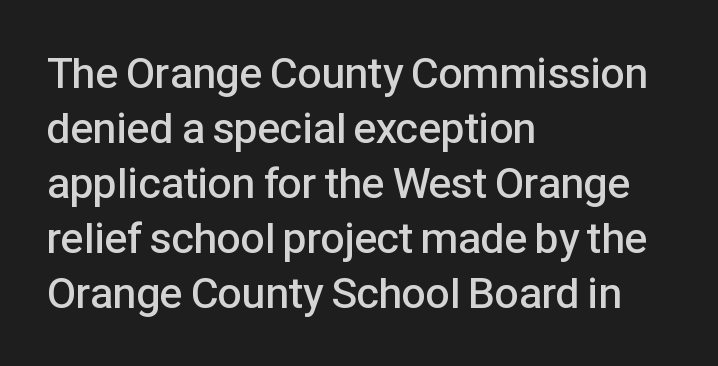
Observe the ordinary spacing: letters are neighbours, not strangers. Successive baselines arrive at the customary interval. Each letter's strokes conclude bluntly, with no projecting serifs. Posture: vertical. If you drew a ruler down the left edge, every line would touch it. Compared with an ordinary text face, these strokes are moderately heavier — a semibold.
